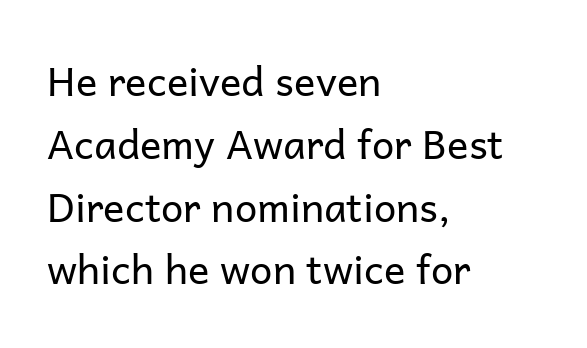
Looks like regular typesetting: each glyph gets only the width it needs. This rendering leaves character spacing at its baseline value. The strokes are not fattened; the text isn't bold. Type style note: lacks serifs. Lines of text with bare space underneath. Each new line begins a customary step beneath the previous one.
